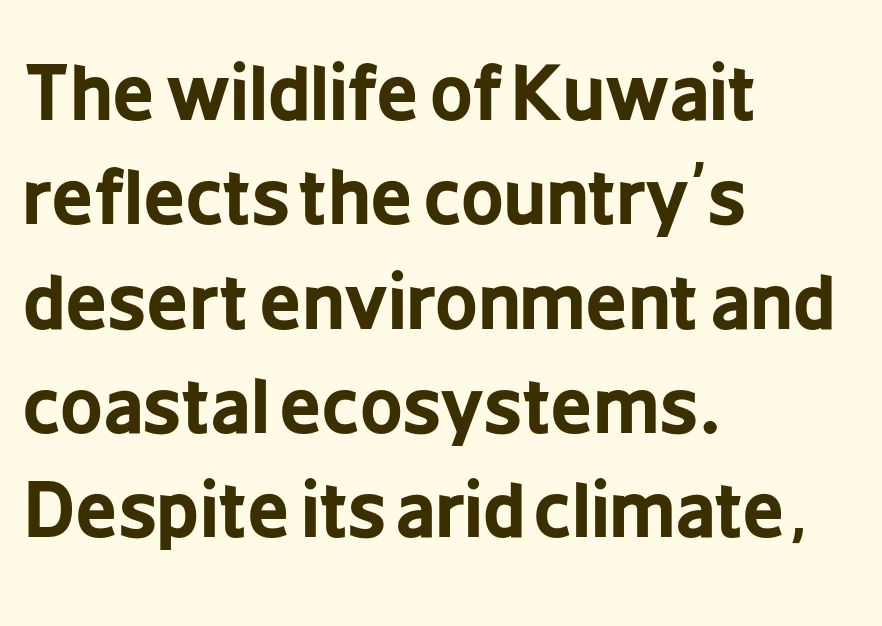
The image shows 74 px bold, condensed sans-serif type, upright; set left-aligned, normal line spacing (1.41x), normal letter spacing, not underlined; low stroke contrast and a medium x-height.
